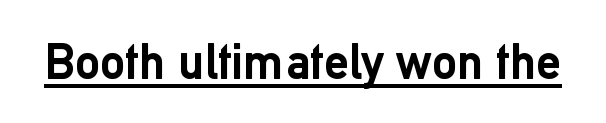
{"serif": "no", "italic": "no", "bold": "yes", "weight": "semibold", "width": "normal", "stroke_contrast": "low", "x_height": "medium", "monospaced": "no", "underline": "yes", "letter_spacing": "normal", "letter_spacing_em": 0.0, "glyph_px": 50}
